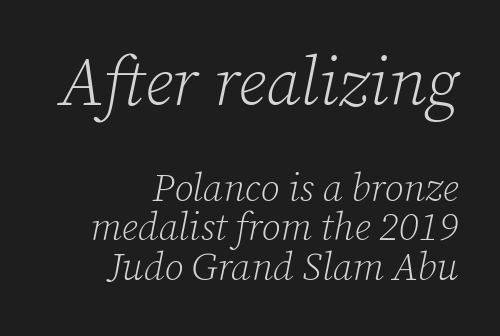
The image shows 68 px light serif type, italic (leaning right); set right-aligned, tight line spacing (1.01x), normal letter spacing, not underlined; the first (top) block is 1.74x larger; low stroke contrast and a medium x-height.
